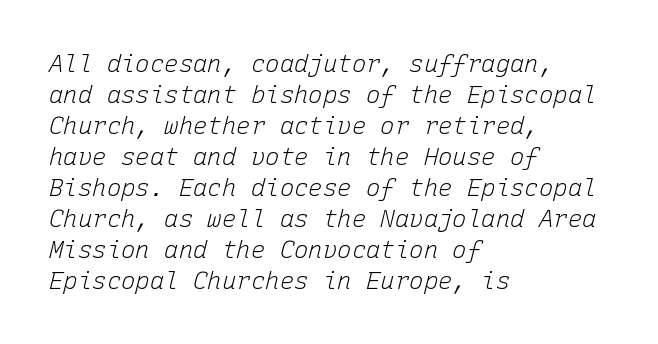
The specimen omits any rule beneath the text block's lines. No chunkiness to these letters — they're not bold. Short and long lines alike share a common starting point at left. Style check: oblique. There is no visible air inserted between adjacent glyphs. Notice how descenders clear the ascenders below comfortably — that's standard leading.
